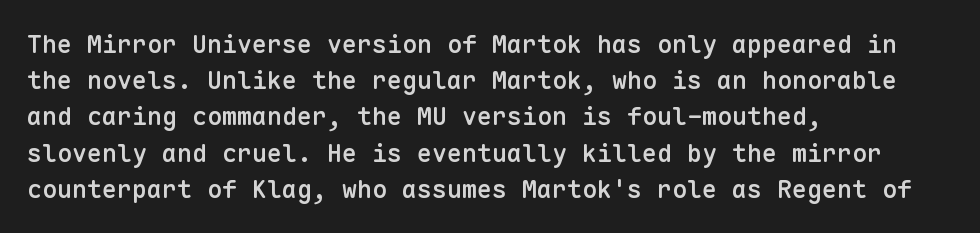
Q: Is the text bold? A: Semi-bold.
Q: Is the text italic (slanted)? A: No, it is upright.
Q: Is the text underlined? A: No.
Q: How is the paragraph aligned? A: Left-aligned.
Q: Is the spacing between letters normal or unusually wide? A: Normal.
Q: Is the spacing between lines tight, normal or loose? A: Normal.
